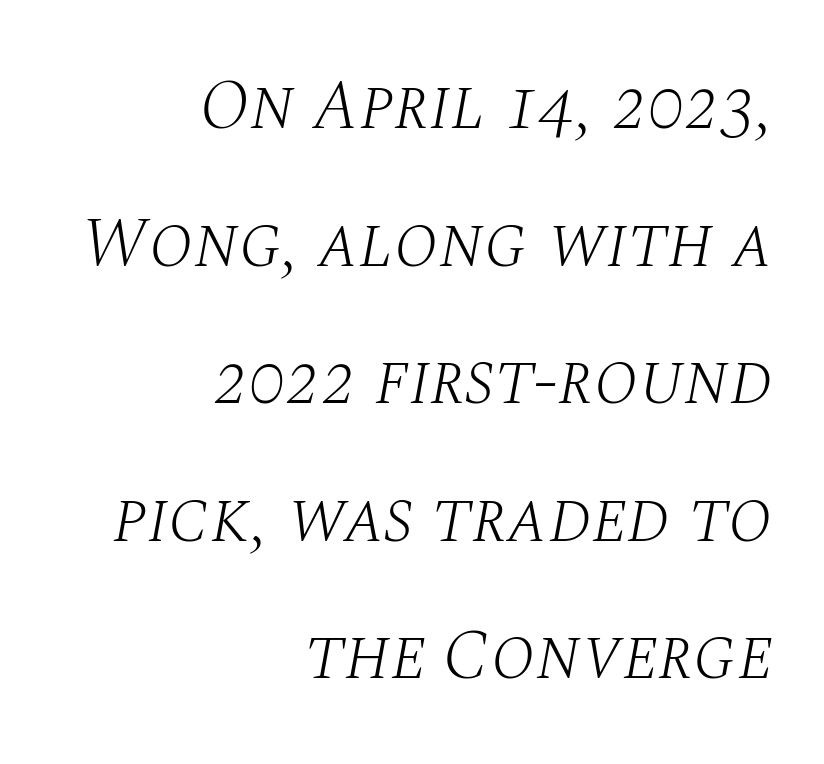
Each letter keeps its own natural width here, so spacing adapts to shape. In terms of letterspacing, this is plain default setting. Honestly, there is no underline to notice here at all. This sample uses a serif face.
